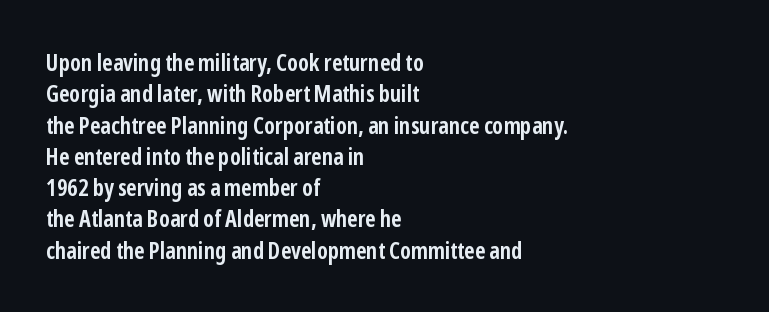
The image shows 23 px bold type, upright; set left-aligned, normal line spacing (1.36x), normal letter spacing, not underlined.
